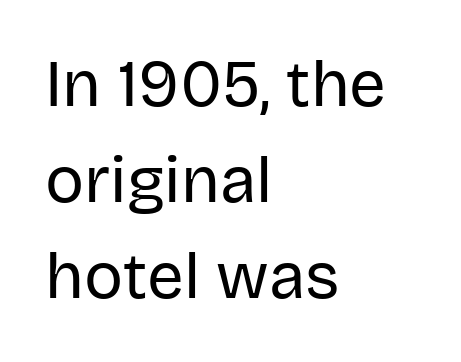
A typesetter would call this leading conventional body-copy spacing. The weight would be labelled regular, book, light, or lighter still. Spacing verdict: proportional, widths tailored to each character. Posture: vertical. This is sans-serif lettering, the kind often seen on screens and signage. Here the glyphs are tracked normally, forming tight word shapes.
